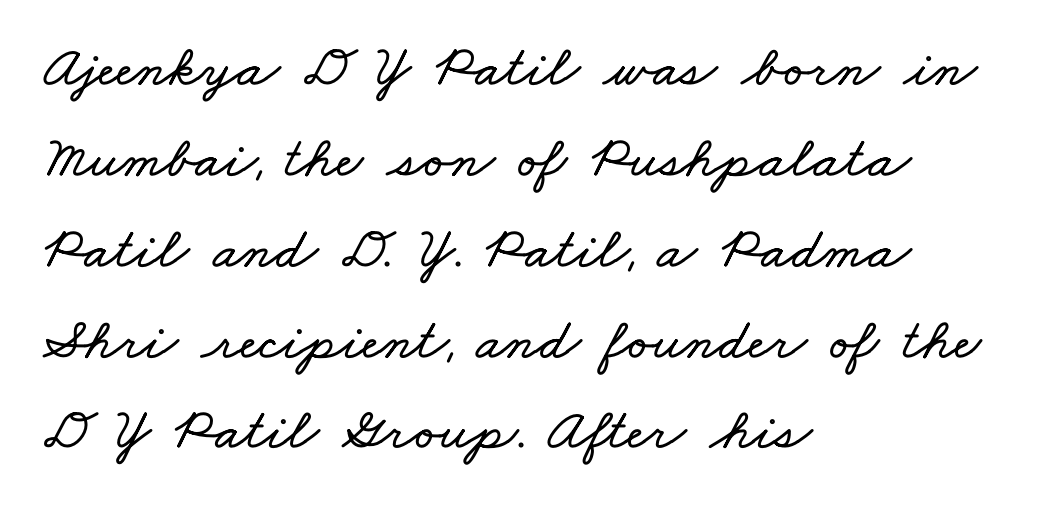
{"width": "wide", "stroke_contrast": "low", "x_height": "small", "monospaced": "no", "underline": "no", "align": "left", "line_spacing": "normal", "line_spacing_ratio": 1.54, "letter_spacing": "normal", "letter_spacing_em": 0.0, "glyph_px": 59}
